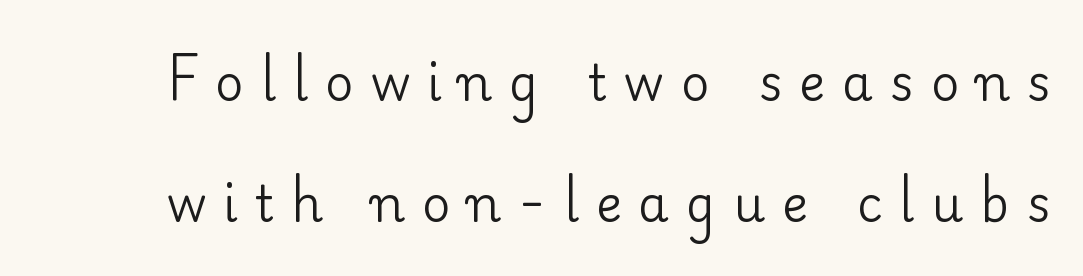
The image shows 49 px regular-weight serif type, upright; set loose line spacing (2.46x), unusually wide letter spacing (+0.35 em), not underlined; low stroke contrast and a small x-height.
